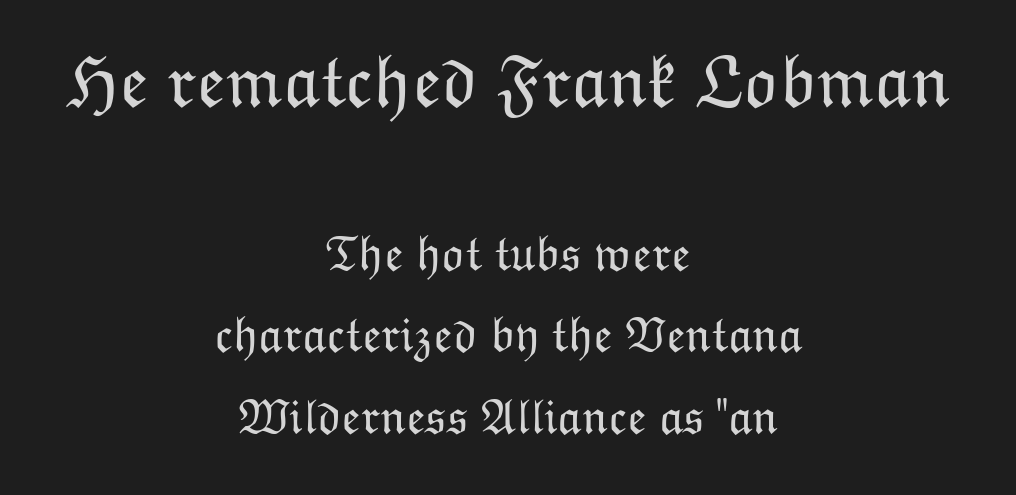
Summary of weight: not heavy and not bold. Note: larger setting up top, smaller setting below. Character widths vary here, with narrow letters taking less room than wide ones. This sample keeps an unexceptional amount of space between lines. It's the straight-up-and-down kind of type.
